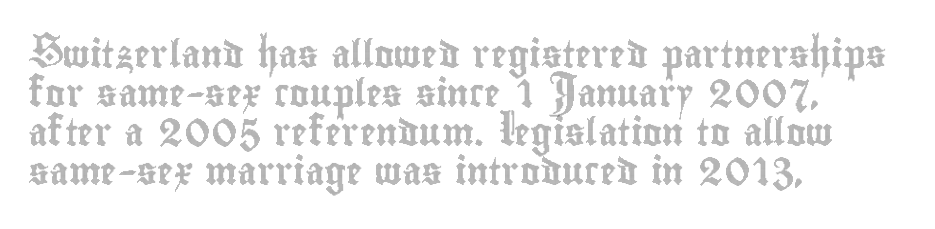
{"italic": "no", "underline": "no", "align": "left", "line_spacing": "normal", "line_spacing_ratio": 1.45, "letter_spacing": "normal", "letter_spacing_em": 0.0, "glyph_px": 27}
